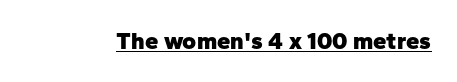
Students, observe the line beneath the letters — that is underlining. Upright lettering throughout. Summary of weight: heavy, a full bold. Here the glyphs are tracked normally, forming tight word shapes.
